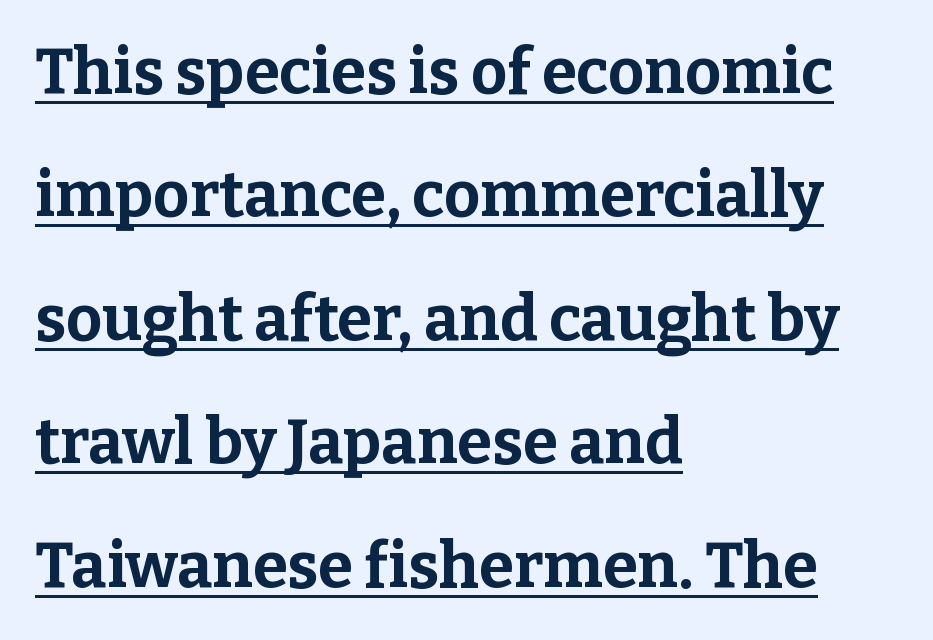
The image shows 63 px bold serif type, upright; set left-aligned, loose line spacing (1.96x), normal letter spacing, underlined; low stroke contrast and a medium x-height.
